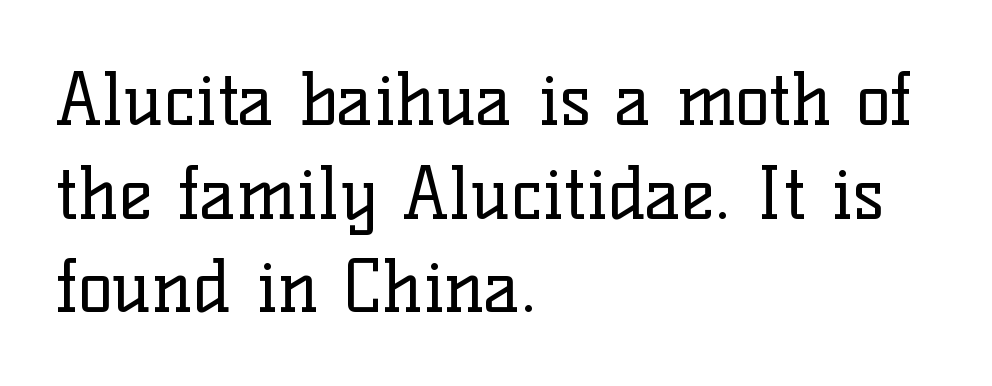
Nothing unusual about the tracking: characters are spaced as the font intends. The glyphs are unaccompanied by any horizontal stroke below them. A typesetter would mark this as roman, not italic. Evenly set lines give the paragraph a standard silhouette. This reads as an unemphasized weight, regular at the heaviest. Every row of glyphs begins at an identical x-position on the left.
